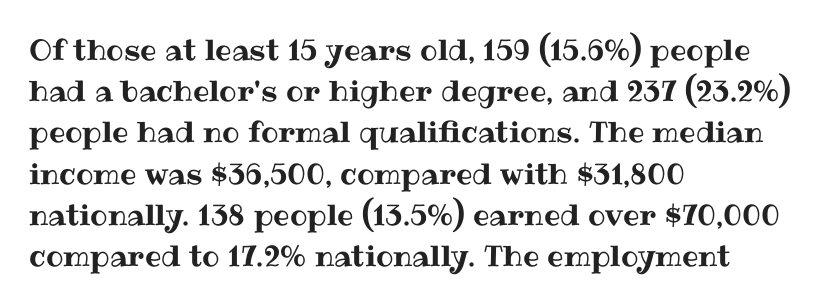
{"italic": "no", "width": "normal", "stroke_contrast": "medium", "x_height": "medium", "monospaced": "no", "underline": "no", "align": "left", "line_spacing": "normal", "line_spacing_ratio": 1.42, "letter_spacing": "normal", "letter_spacing_em": 0.0, "glyph_px": 29}
